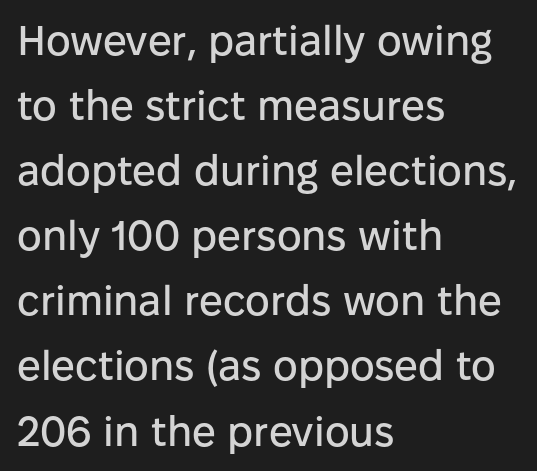
Q: Is the text italic (slanted)? A: No, it is upright.
Q: Is the typeface a serif or a sans-serif typeface? A: Sans-serif.
Q: Is the text underlined? A: No.
Q: How is the paragraph aligned? A: Left-aligned.
Q: Is the spacing between letters normal or unusually wide? A: Normal.
Q: Is the spacing between lines tight, normal or loose? A: Normal.
Q: Width (condensed, normal, or wide)? A: Normal.
Q: Stroke contrast? A: Low.
Q: x-height? A: Medium.
Q: Monospaced? A: No.
